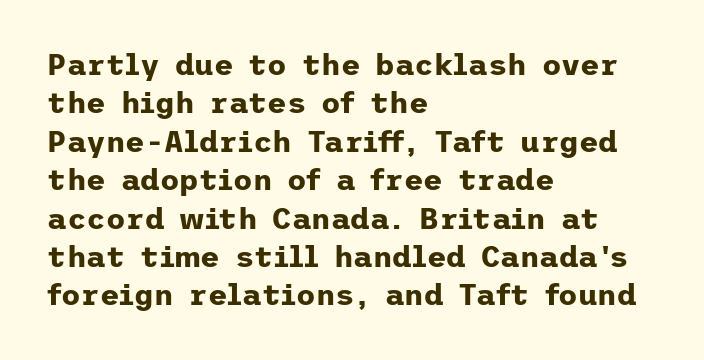
Q: Is the text bold? A: Yes.
Q: Is the text italic (slanted)? A: No, it is upright.
Q: Is the typeface a serif or a sans-serif typeface? A: Sans-serif.
Q: Is the text underlined? A: No.
Q: How is the paragraph aligned? A: Left-aligned.
Q: Is the spacing between letters normal or unusually wide? A: Normal.
Q: Is the spacing between lines tight, normal or loose? A: Normal.
Q: Width (condensed, normal, or wide)? A: Normal.
Q: Stroke contrast? A: Low.
Q: x-height? A: Medium.
